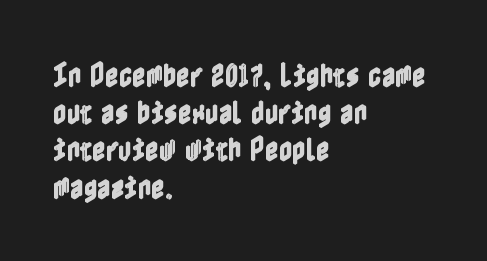
{"italic": "no", "underline": "no", "align": "left", "line_spacing": "normal", "line_spacing_ratio": 1.43, "letter_spacing": "normal", "letter_spacing_em": 0.0, "glyph_px": 26}
